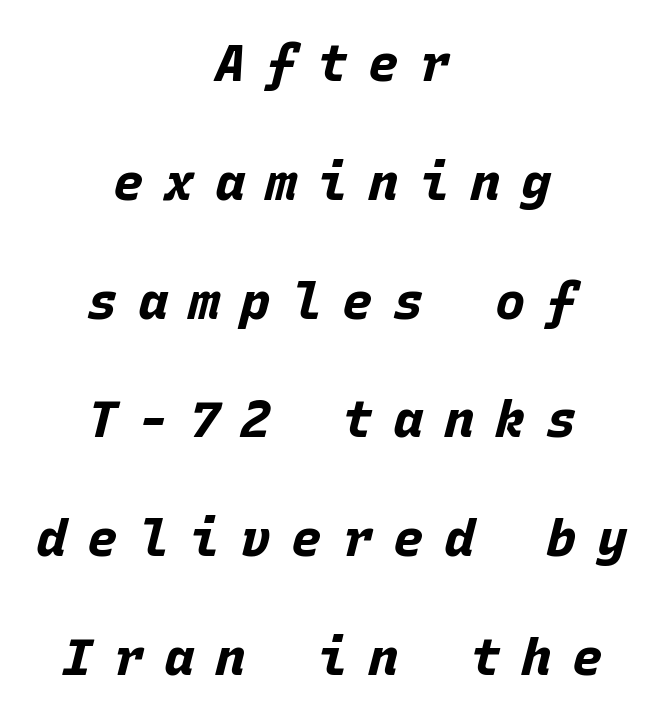
The image shows 51 px bold type, italic (leaning right), monospaced; set centered, loose line spacing (2.33x), unusually wide letter spacing (+0.4 em), not underlined; low stroke contrast and a large x-height.
